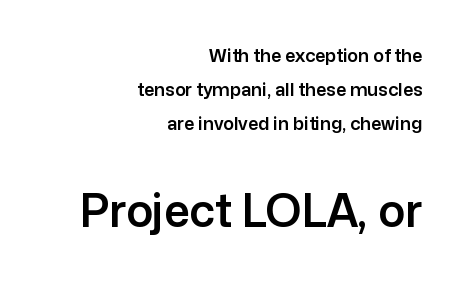
Q: Is the text italic (slanted)? A: No, it is upright.
Q: Is the typeface a serif or a sans-serif typeface? A: Sans-serif.
Q: Is the text underlined? A: No.
Q: How is the paragraph aligned? A: Right-aligned.
Q: Is the spacing between letters normal or unusually wide? A: Normal.
Q: Is the spacing between lines tight, normal or loose? A: Loose.
Q: Which block of text is set in a larger size, the first (top) or the second (bottom)? A: The second (bottom) one.
Q: Width (condensed, normal, or wide)? A: Normal.
Q: Stroke contrast? A: Low.
Q: x-height? A: Medium.
Q: Monospaced? A: No.
